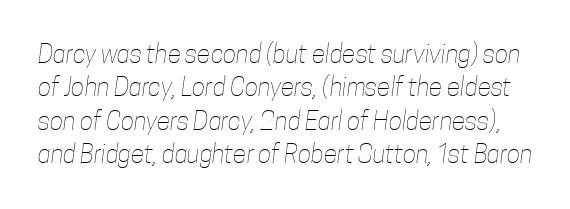
The passage shown is not underscored anywhere. The rendering uses a moderate line-height, typical for paragraphs. In terms of letterspacing, this is plain default setting. Think standard paragraph weight, or any step lighter than that.
